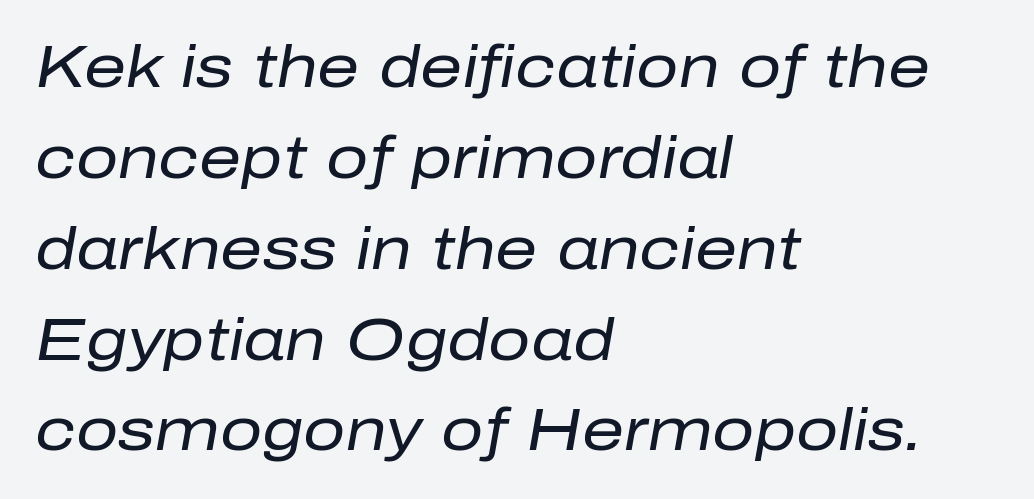
The image shows 59 px regular-weight type, italic (leaning right); set left-aligned, normal line spacing (1.54x), normal letter spacing, not underlined; low stroke contrast and a medium x-height.
